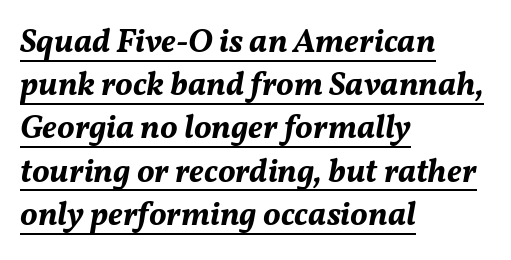
Line spacing here is normal. Each letter keeps its own natural width here, so spacing adapts to shape. This is oblique type, the kind used for emphasis or titles. As a designer I'd log this as weight 700, bold. Like a heading marked for emphasis, these lines bear an underscore.
